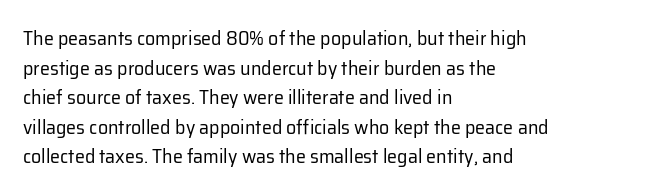
{"italic": "no", "bold": "no", "underline": "no", "align": "left", "line_spacing": "normal", "line_spacing_ratio": 1.48, "letter_spacing": "normal", "letter_spacing_em": 0.0, "glyph_px": 20}
